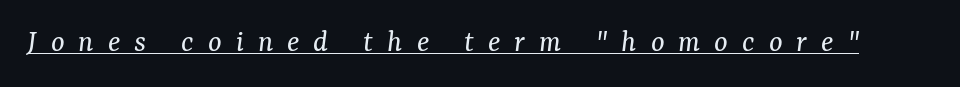
Q: Is the text bold? A: No.
Q: Is the text italic (slanted)? A: Yes, it leans right by about 7 degrees.
Q: Is the typeface a serif or a sans-serif typeface? A: Serif.
Q: Is the text underlined? A: Yes.
Q: Is the spacing between letters normal or unusually wide? A: Unusually wide.
Q: Width (condensed, normal, or wide)? A: Normal.
Q: Stroke contrast? A: Medium.
Q: x-height? A: Medium.
Q: Monospaced? A: No.
